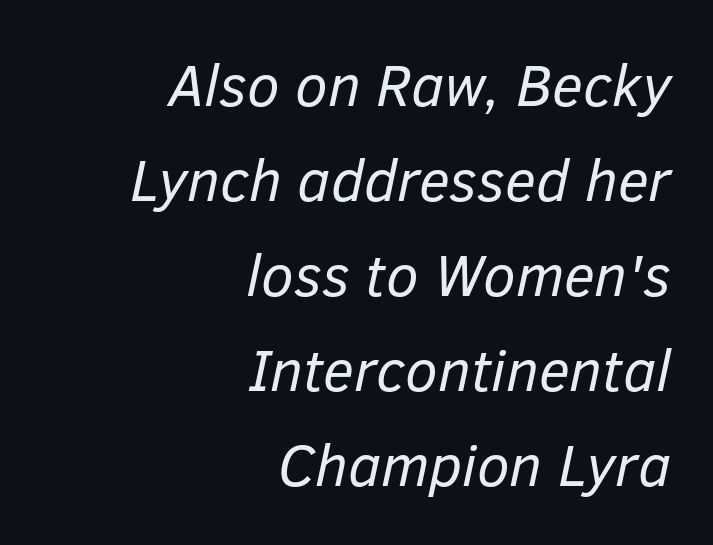
The image shows 59 px regular-weight type, italic (leaning right); set right-aligned, normal line spacing (1.61x), normal letter spacing, not underlined; low stroke contrast and a medium x-height.
